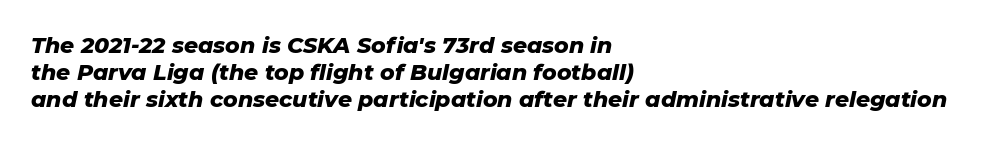
Q: Is the text bold? A: Yes.
Q: Is the text italic (slanted)? A: Yes, it leans right by about 11 degrees.
Q: Is the text underlined? A: No.
Q: How is the paragraph aligned? A: Left-aligned.
Q: Is the spacing between letters normal or unusually wide? A: Normal.
